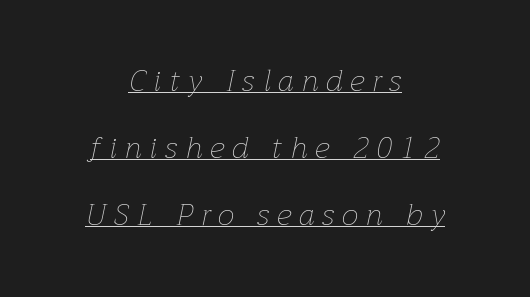
The font sits on the lighter half of the weight spectrum, regular included. Display-style spreading of the glyphs; the letterfit is very open. A centered setting, common on invitations and titles, is used for this passage. Do the characters align in a grid? No, the font is proportional. The glyphs are accompanied by a horizontal stroke just below them.
